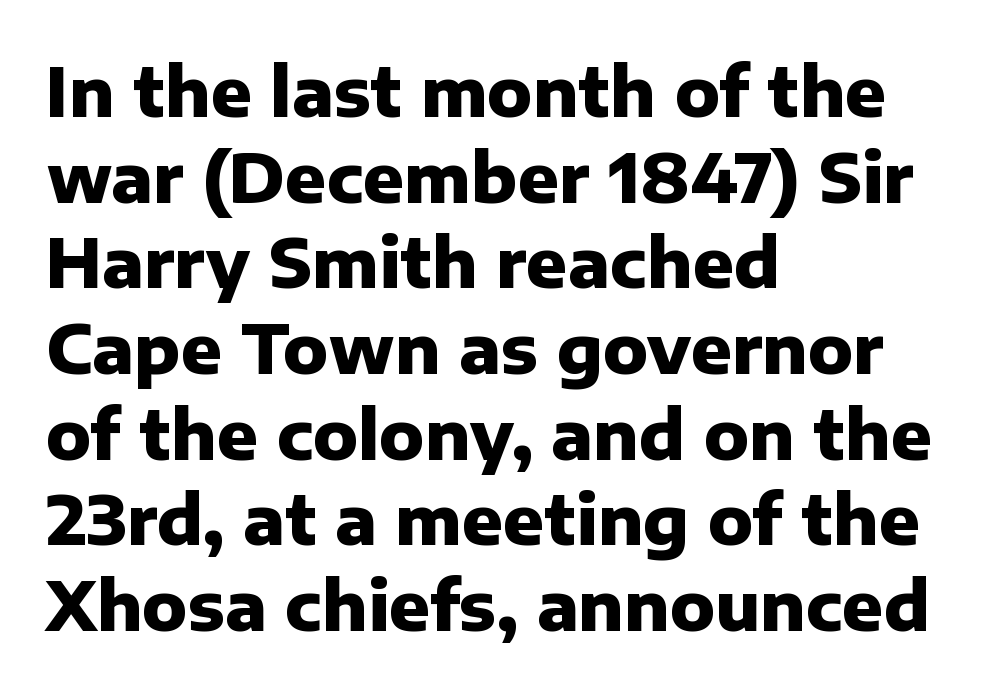
The image shows 68 px heavy sans-serif type, upright; set left-aligned, normal line spacing (1.26x), normal letter spacing, not underlined; low stroke contrast and a medium x-height.
